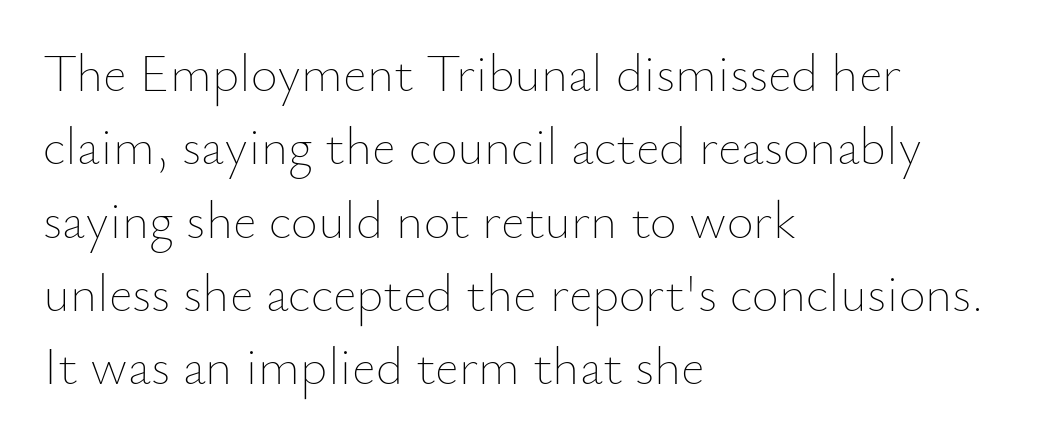
Note the varied advance widths — an 'i' is clearly narrower than an 'm'. This block has exactly the height ordinary leading produces. The specimen reads as upright at a glance. The lines are quadded left.
